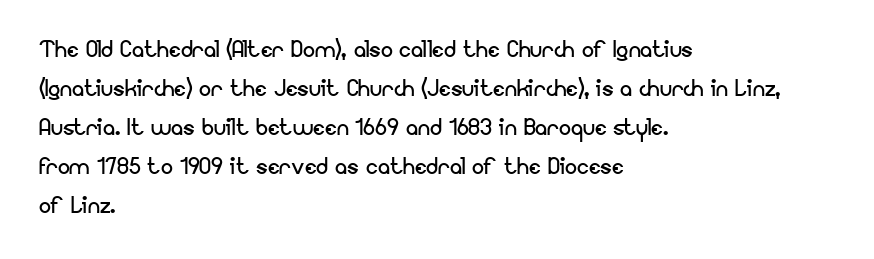
Q: Is the text bold? A: No.
Q: Is the text italic (slanted)? A: No, it is upright.
Q: Is the typeface a serif or a sans-serif typeface? A: Sans-serif.
Q: Is the text underlined? A: No.
Q: How is the paragraph aligned? A: Left-aligned.
Q: Is the spacing between letters normal or unusually wide? A: Normal.
Q: Is the spacing between lines tight, normal or loose? A: Normal.
Q: Width (condensed, normal, or wide)? A: Normal.
Q: Stroke contrast? A: Low.
Q: x-height? A: Small.
Q: Monospaced? A: No.
